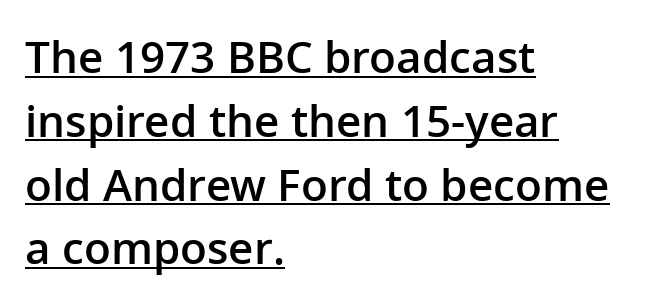
Italic: no, the glyphs are upright roman. A sans-serif font was chosen for this passage. Is there much room between lines? A standard amount, neither cramped nor airy. Varying glyph widths throughout — classic text-font behaviour. Letter spacing: default.
